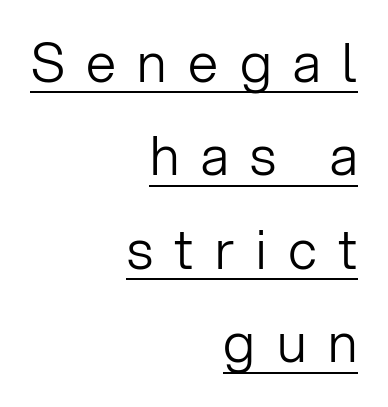
Grotesque or geometric, the face here clearly has no serifs. Is the stroke heavy? The answer is a plain regular-or-lighter. You could not count columns in this text — the font is proportionally spaced. Is there any slant? The stems are plumb. Underline: present.
